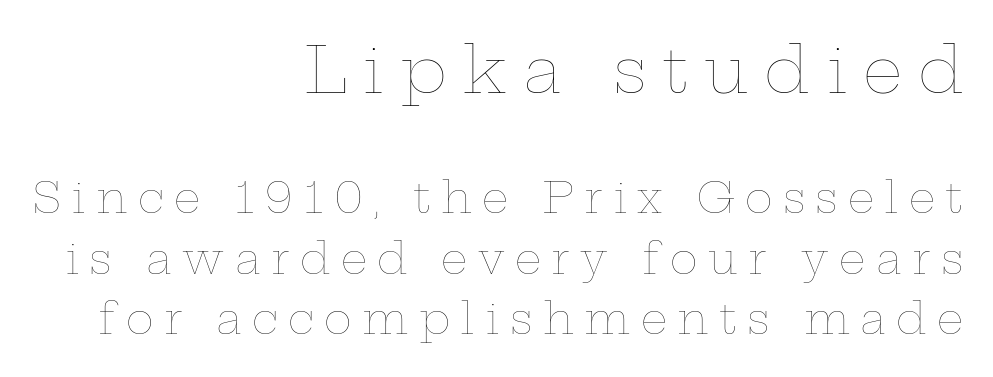
The image shows 63 px thin, wide type, upright; set right-aligned, normal line spacing (1.44x), unusually wide letter spacing (+0.25 em), not underlined; the first (top) block is 1.5x larger; low stroke contrast and a medium x-height.
